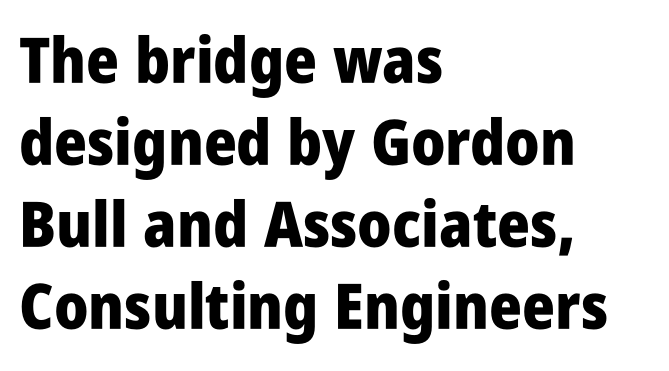
Q: Is the text bold? A: Yes.
Q: Is the text italic (slanted)? A: No, it is upright.
Q: Is the typeface a serif or a sans-serif typeface? A: Sans-serif.
Q: Is the text underlined? A: No.
Q: How is the paragraph aligned? A: Left-aligned.
Q: Is the spacing between letters normal or unusually wide? A: Normal.
Q: Is the spacing between lines tight, normal or loose? A: Normal.
Q: Width (condensed, normal, or wide)? A: Condensed.
Q: Stroke contrast? A: Low.
Q: x-height? A: Large.
Q: Monospaced? A: No.
